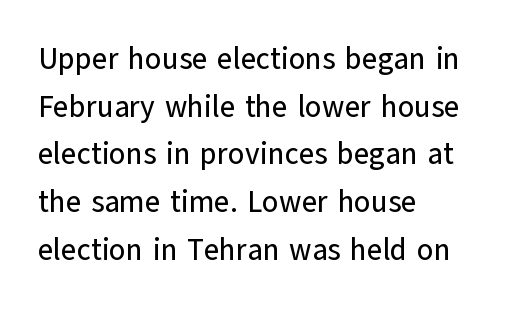
{"serif": "no", "italic": "no", "width": "normal", "stroke_contrast": "low", "x_height": "medium", "monospaced": "no", "underline": "no", "align": "left", "line_spacing": "normal", "line_spacing_ratio": 1.59, "letter_spacing": "normal", "letter_spacing_em": 0.0, "glyph_px": 30}
